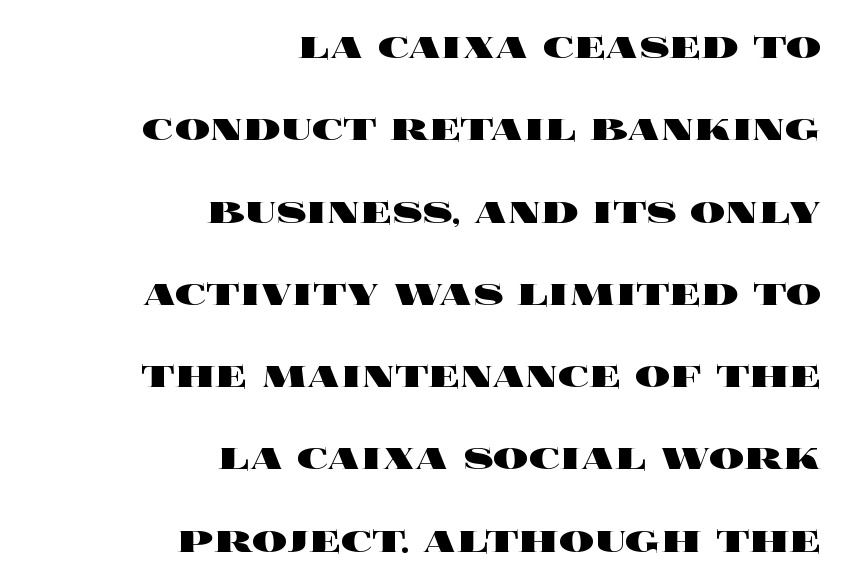
Check the space under the baseline: it is left empty. Chunky letters — that's bold for sure. Where is the straight margin? On the right. This sample has the flowing, uneven cadence of proportional lettering. This is roman type, the default non-slanted kind. Default kerning and tracking; the words read as compact shapes.
